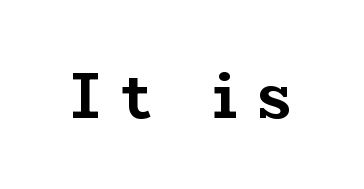
The image shows 66 px semibold, wide serif type, upright; set unusually wide letter spacing (+0.32 em), not underlined; low stroke contrast and a medium x-height.
